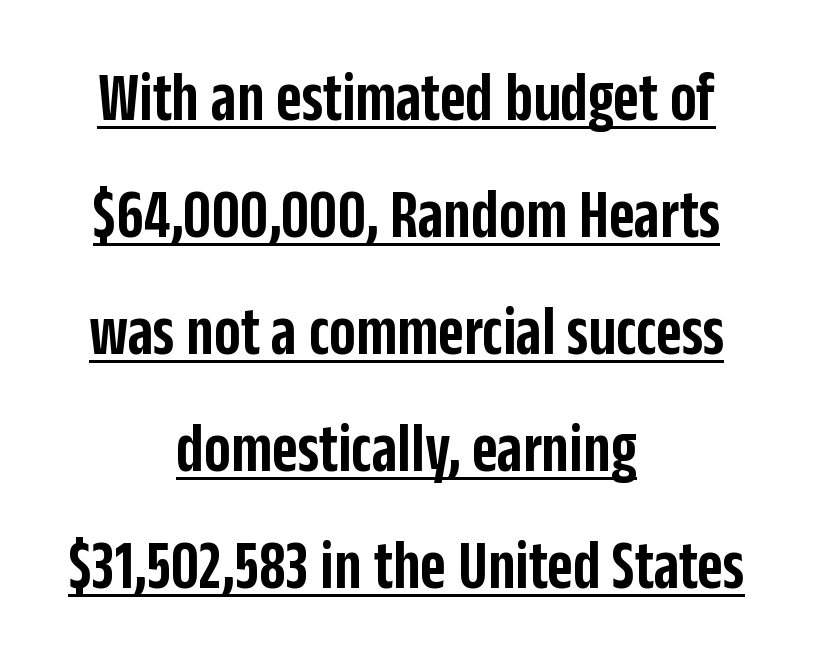
{"serif": "no", "italic": "no", "bold": "semi", "weight": "semibold", "width": "condensed", "stroke_contrast": "low", "x_height": "large", "monospaced": "no", "underline": "yes", "align": "center", "line_spacing": "normal", "line_spacing_ratio": 1.67, "letter_spacing": "normal", "letter_spacing_em": 0.0, "glyph_px": 70}
